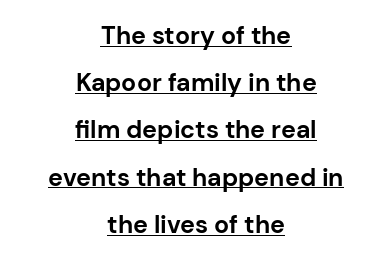
{"italic": "no", "bold": "yes", "underline": "yes", "align": "center", "line_spacing_ratio": 1.89, "letter_spacing": "normal", "letter_spacing_em": 0.0, "glyph_px": 25}
